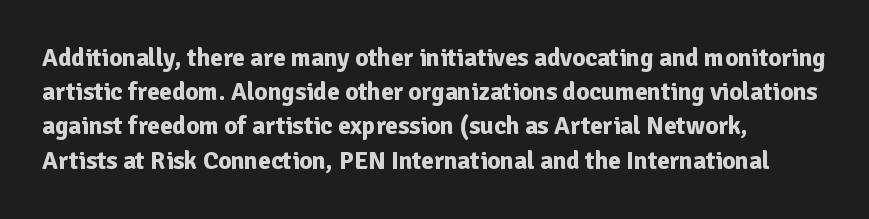
{"italic": "no", "bold": "yes", "underline": "no", "align": "left", "line_spacing": "normal", "line_spacing_ratio": 1.37, "letter_spacing": "normal", "letter_spacing_em": 0.0, "glyph_px": 25}
